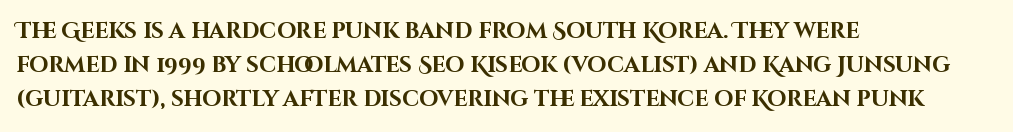
The image shows 22 px bold type, upright; set left-aligned, normal line spacing (1.55x), normal letter spacing, not underlined.
